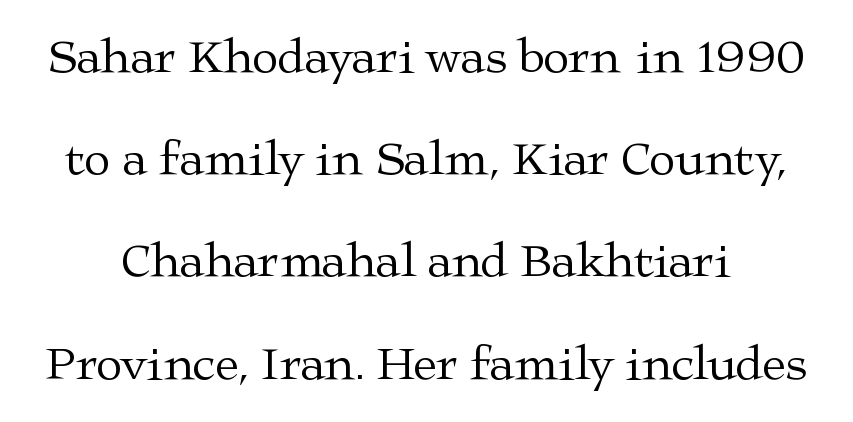
Q: Is the text bold? A: No.
Q: Is the text italic (slanted)? A: No, it is upright.
Q: Is the typeface a serif or a sans-serif typeface? A: Serif.
Q: Is the text underlined? A: No.
Q: Is the spacing between letters normal or unusually wide? A: Normal.
Q: Is the spacing between lines tight, normal or loose? A: Loose.
Q: Width (condensed, normal, or wide)? A: Wide.
Q: Stroke contrast? A: Medium.
Q: x-height? A: Medium.
Q: Monospaced? A: No.
